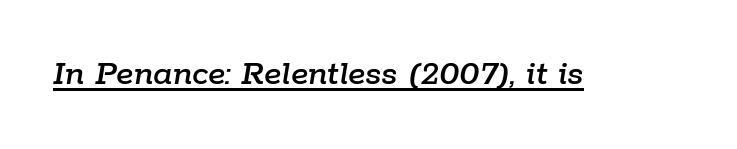
The image shows 37 px text type, italic (leaning right); set normal letter spacing, underlined; low stroke contrast and a medium x-height.
